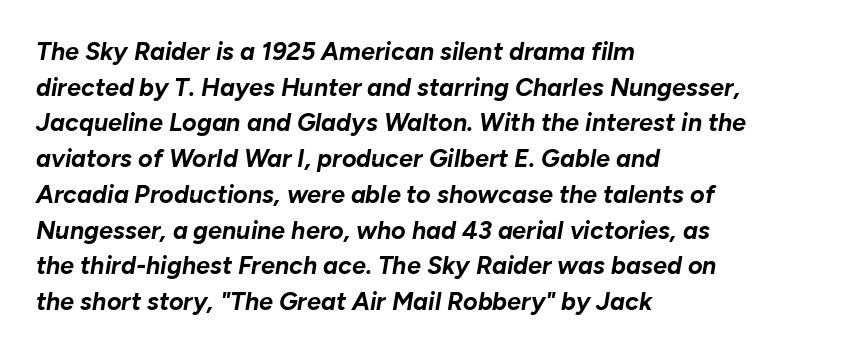
Layout note: lines flush left. Successive baselines arrive at the customary interval. The typesetting leans heavy: a genuine bold. Just letters on the line, the space beneath them empty.
